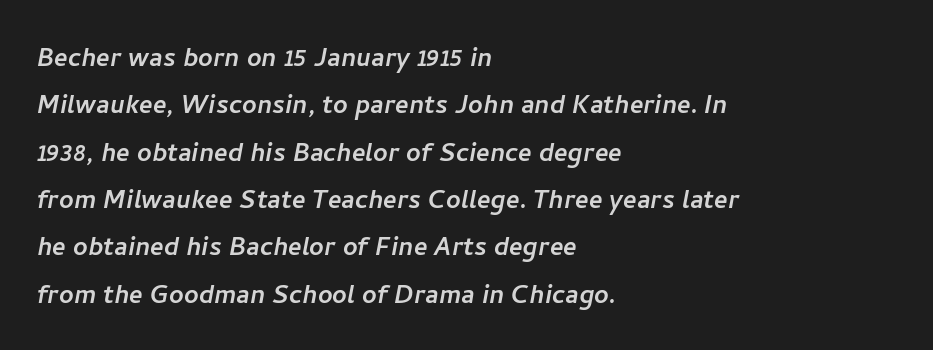
The image shows 32 px sans-serif type; set left-aligned, normal line spacing (1.48x), normal letter spacing, not underlined; low stroke contrast and a medium x-height.
